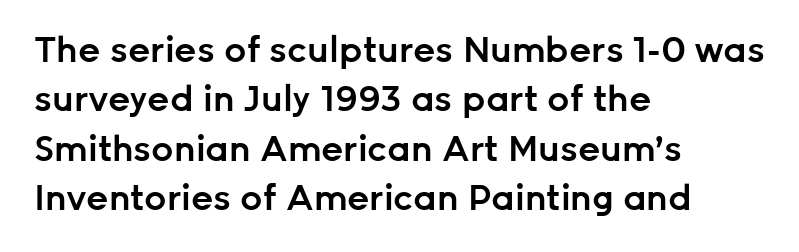
{"serif": "no", "italic": "no", "bold": "semi", "weight": "semibold", "width": "normal", "stroke_contrast": "low", "x_height": "medium", "monospaced": "no", "underline": "no", "align": "left", "line_spacing": "normal", "line_spacing_ratio": 1.41, "letter_spacing": "normal", "letter_spacing_em": 0.0, "glyph_px": 35}
